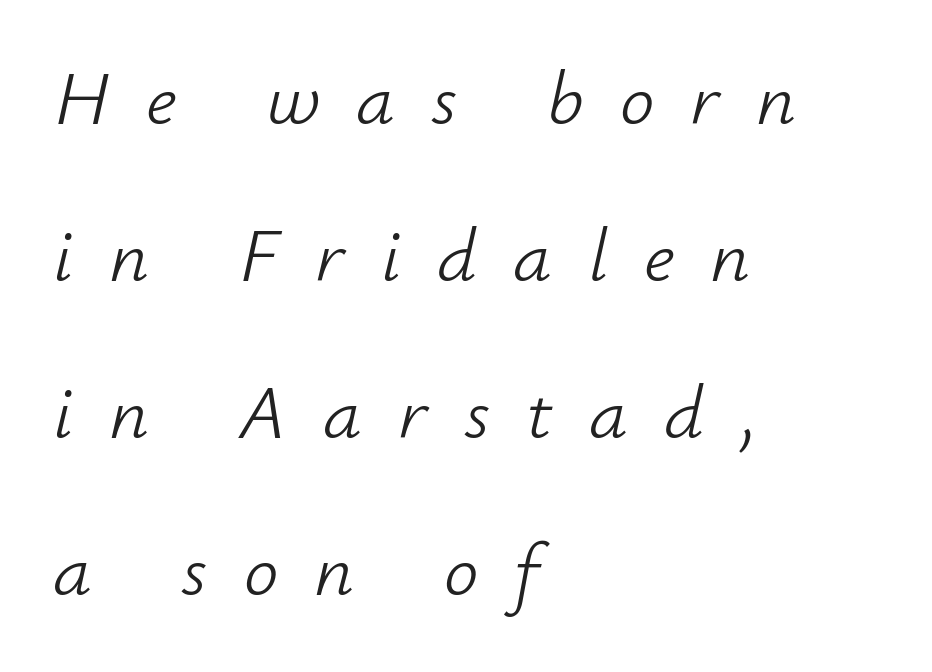
Q: Is the text bold? A: No.
Q: Is the text italic (slanted)? A: Yes, it leans right by about 12 degrees.
Q: Is the text underlined? A: No.
Q: How is the paragraph aligned? A: Left-aligned.
Q: Is the spacing between letters normal or unusually wide? A: Unusually wide.
Q: Is the spacing between lines tight, normal or loose? A: Loose.
Q: Width (condensed, normal, or wide)? A: Normal.
Q: Stroke contrast? A: Low.
Q: x-height? A: Small.
Q: Monospaced? A: No.
